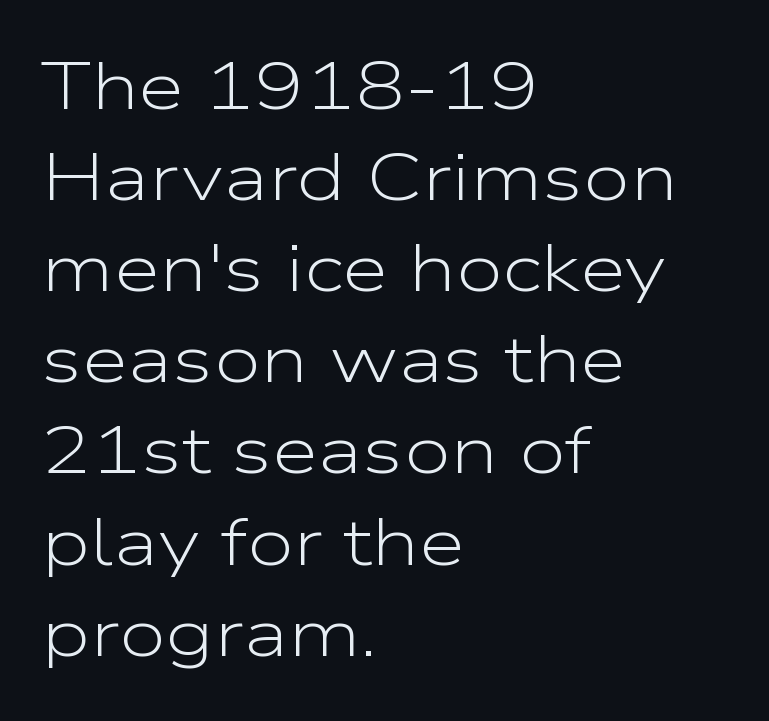
{"serif": "no", "italic": "no", "bold": "no", "weight": "light", "width": "wide", "stroke_contrast": "low", "x_height": "medium", "monospaced": "no", "underline": "no", "align": "left", "line_spacing": "normal", "line_spacing_ratio": 1.36, "letter_spacing": "normal", "letter_spacing_em": 0.0, "glyph_px": 67}
